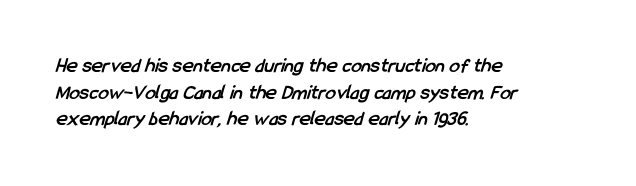
The image shows 21 px bold type; set left-aligned, normal line spacing (1.27x), normal letter spacing, not underlined.
